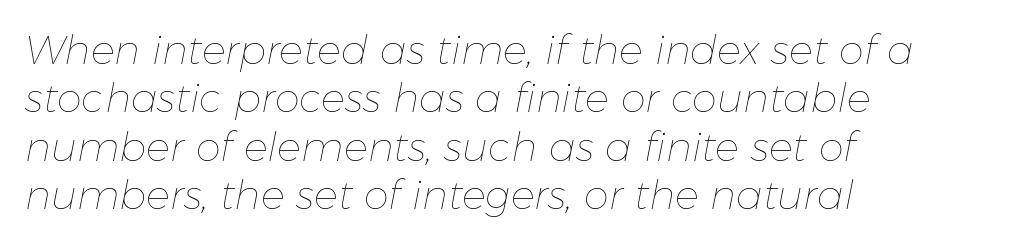
{"italic": "yes", "lean": "right", "slant_degrees": 11, "bold": "no", "weight": "thin", "width": "normal", "stroke_contrast": "low", "x_height": "medium", "monospaced": "no", "underline": "no", "align": "left", "line_spacing_ratio": 1.21, "letter_spacing": "normal", "letter_spacing_em": 0.0, "glyph_px": 40}
